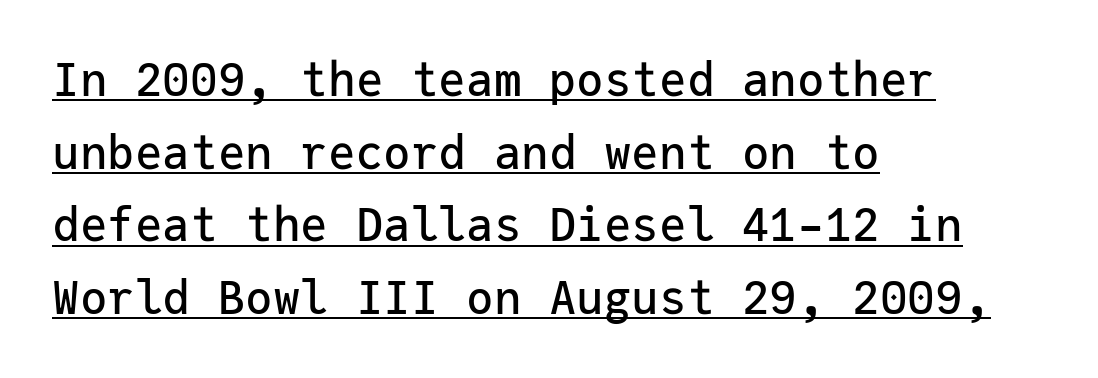
{"serif": "no", "italic": "no", "width": "normal", "stroke_contrast": "low", "x_height": "medium", "monospaced": "yes", "underline": "yes", "align": "left", "line_spacing": "normal", "line_spacing_ratio": 1.58, "letter_spacing": "normal", "letter_spacing_em": 0.0, "glyph_px": 46}
